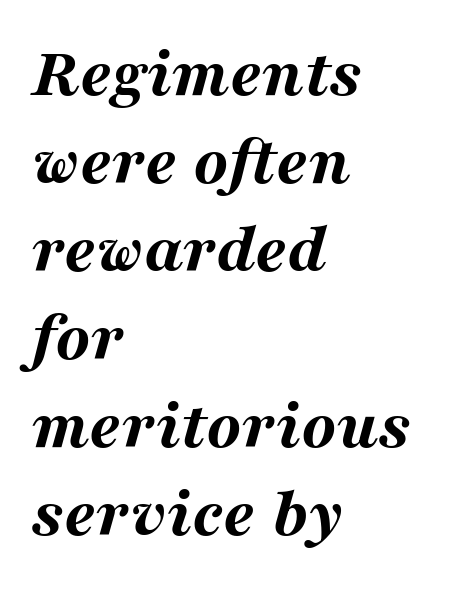
Q: Is the text bold? A: Yes.
Q: Is the text italic (slanted)? A: Yes, it leans right by about 16 degrees.
Q: Is the text underlined? A: No.
Q: How is the paragraph aligned? A: Left-aligned.
Q: Is the spacing between letters normal or unusually wide? A: Normal.
Q: Width (condensed, normal, or wide)? A: Wide.
Q: Stroke contrast? A: Medium.
Q: x-height? A: Medium.
Q: Monospaced? A: No.
